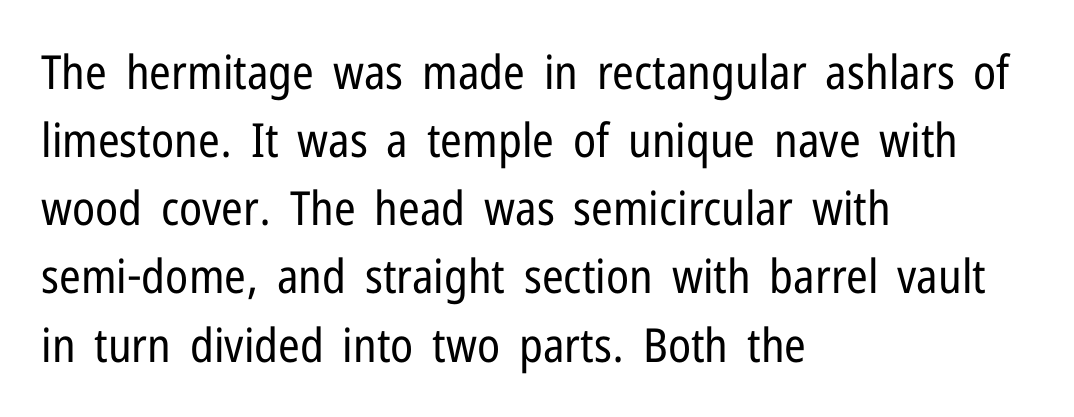
The image shows 47 px regular-weight, condensed sans-serif type, upright; set left-aligned, normal line spacing (1.45x), normal letter spacing, not underlined; low stroke contrast and a medium x-height.
